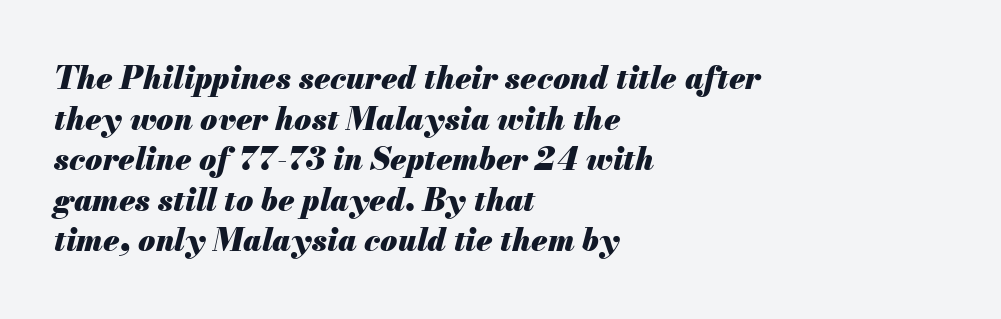
Leading matches the norm, producing a regular column. The space beneath each line is pristine and unruled. Horizontal alignment here is leftward, the default for most running prose. The passage shown is emphatically bold. Compared with ordinary roman type, these characters are visibly tilted. These lines keep a tight, regular rhythm from letter to letter.
